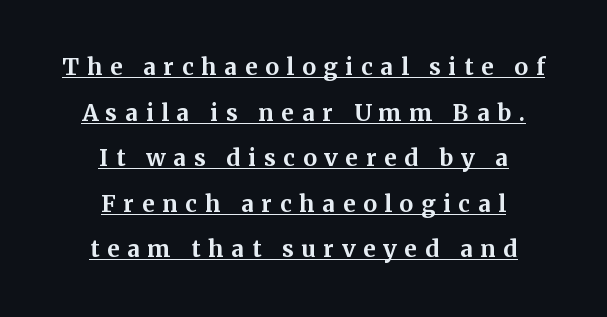
{"italic": "no", "bold": "yes", "underline": "yes", "align": "center", "line_spacing": "loose", "line_spacing_ratio": 1.98, "letter_spacing": "wide", "letter_spacing_em": 0.34, "glyph_px": 23}
